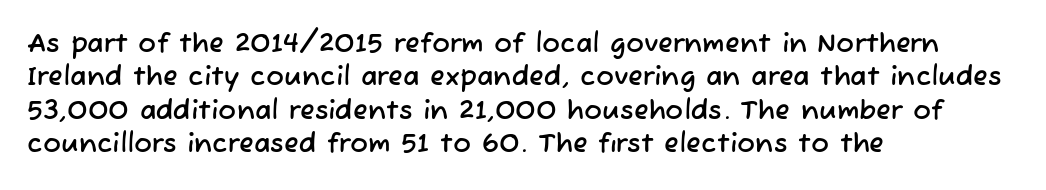
The image shows 27 px text type; set left-aligned, line spacing 1.24x, normal letter spacing, not underlined.
